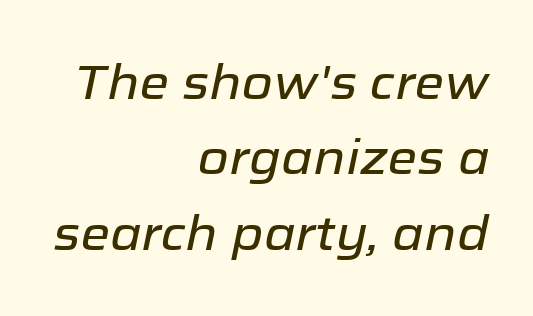
The image shows 48 px text type, italic (leaning right); set right-aligned, normal line spacing (1.57x), normal letter spacing, not underlined; low stroke contrast and a medium x-height.
